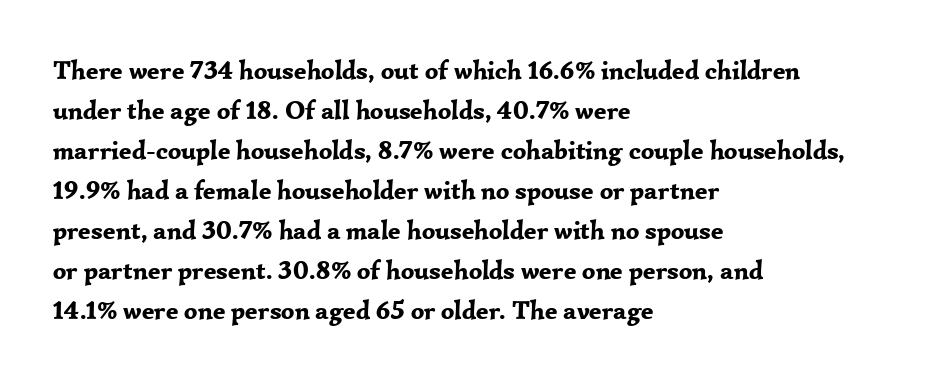
{"italic": "no", "bold": "yes", "underline": "no", "align": "left", "line_spacing": "normal", "line_spacing_ratio": 1.54, "letter_spacing": "normal", "letter_spacing_em": 0.0, "glyph_px": 26}
